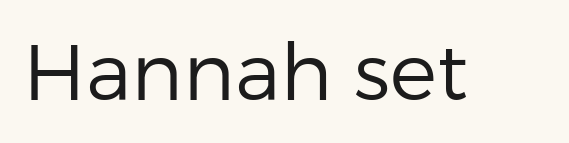
Q: Is the text bold? A: No.
Q: Is the text italic (slanted)? A: No, it is upright.
Q: Is the typeface a serif or a sans-serif typeface? A: Sans-serif.
Q: Is the text underlined? A: No.
Q: Is the spacing between letters normal or unusually wide? A: Normal.
Q: Width (condensed, normal, or wide)? A: Normal.
Q: Stroke contrast? A: Low.
Q: x-height? A: Medium.
Q: Monospaced? A: No.
